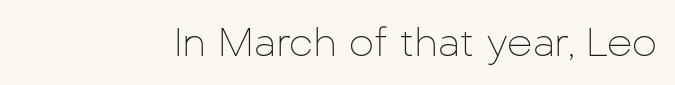
Q: Is the text bold? A: No.
Q: Is the text italic (slanted)? A: No, it is upright.
Q: Is the typeface a serif or a sans-serif typeface? A: Sans-serif.
Q: Is the text underlined? A: No.
Q: Is the spacing between letters normal or unusually wide? A: Normal.
Q: Width (condensed, normal, or wide)? A: Normal.
Q: Stroke contrast? A: Low.
Q: x-height? A: Medium.
Q: Monospaced? A: No.
